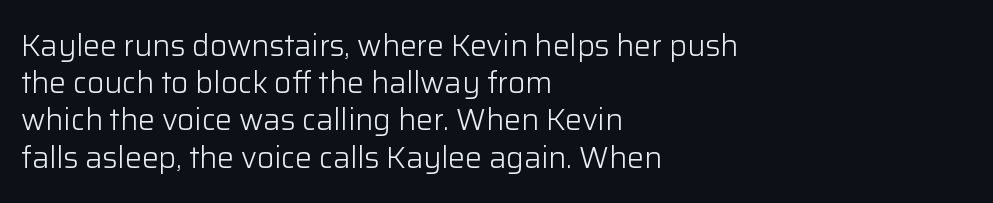
{"serif": "no", "italic": "no", "bold": "no", "weight": "light", "width": "normal", "stroke_contrast": "low", "x_height": "medium", "monospaced": "no", "underline": "no", "align": "left", "line_spacing_ratio": 1.24, "letter_spacing": "normal", "letter_spacing_em": 0.0, "glyph_px": 30}
